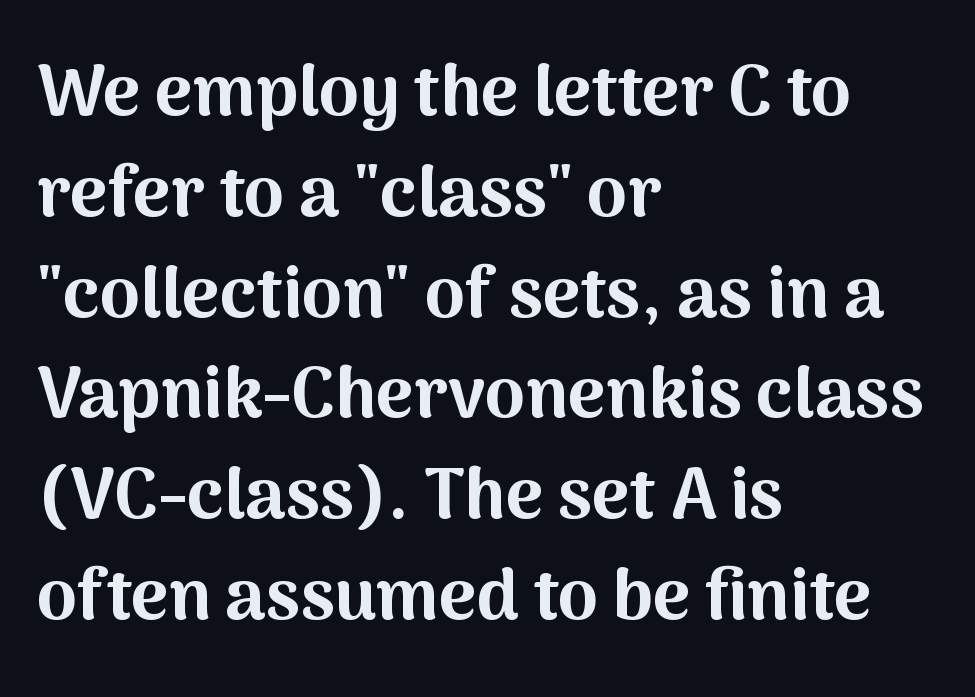
Q: Is the text bold? A: Yes.
Q: Is the text italic (slanted)? A: No, it is upright.
Q: Is the typeface a serif or a sans-serif typeface? A: Sans-serif.
Q: Is the text underlined? A: No.
Q: How is the paragraph aligned? A: Left-aligned.
Q: Is the spacing between letters normal or unusually wide? A: Normal.
Q: Is the spacing between lines tight, normal or loose? A: Normal.
Q: Width (condensed, normal, or wide)? A: Normal.
Q: Stroke contrast? A: Medium.
Q: x-height? A: Medium.
Q: Monospaced? A: No.
